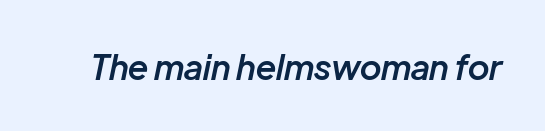
{"italic": "yes", "lean": "right", "slant_degrees": 12, "bold": "semi", "weight": "semibold", "width": "normal", "stroke_contrast": "low", "x_height": "medium", "monospaced": "no", "underline": "no", "letter_spacing": "normal", "letter_spacing_em": 0.0, "glyph_px": 34}
